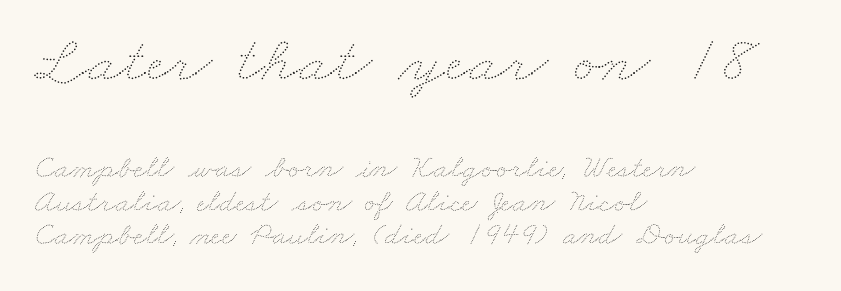
Q: Is the text bold? A: No.
Q: Is the text underlined? A: No.
Q: How is the paragraph aligned? A: Left-aligned.
Q: Is the spacing between letters normal or unusually wide? A: Normal.
Q: Is the spacing between lines tight, normal or loose? A: Tight.
Q: Which block of text is set in a larger size, the first (top) or the second (bottom)? A: The first (top) one.
Q: Width (condensed, normal, or wide)? A: Wide.
Q: Stroke contrast? A: Medium.
Q: x-height? A: Small.
Q: Monospaced? A: No.
